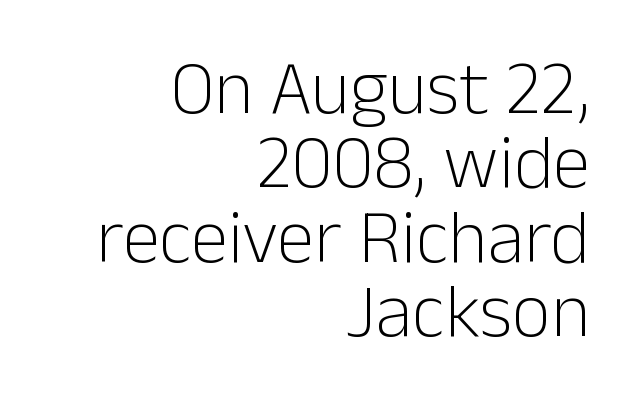
Q: Is the text bold? A: No.
Q: Is the text italic (slanted)? A: No, it is upright.
Q: Is the typeface a serif or a sans-serif typeface? A: Sans-serif.
Q: Is the text underlined? A: No.
Q: How is the paragraph aligned? A: Right-aligned.
Q: Is the spacing between letters normal or unusually wide? A: Normal.
Q: Is the spacing between lines tight, normal or loose? A: Tight.
Q: Width (condensed, normal, or wide)? A: Normal.
Q: Stroke contrast? A: Low.
Q: x-height? A: Medium.
Q: Monospaced? A: No.
